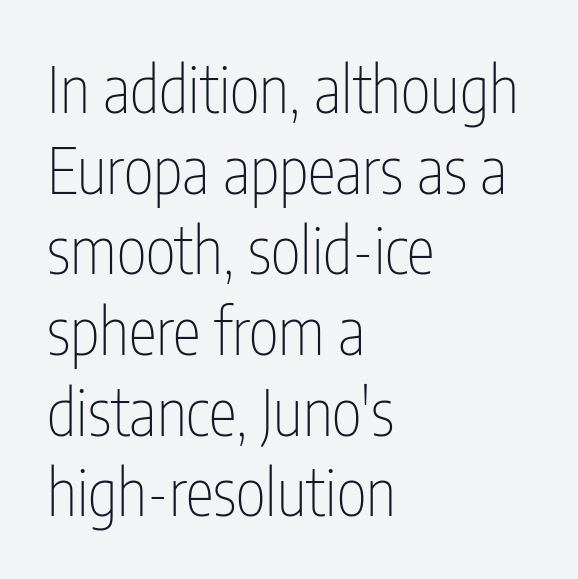
The image shows 64 px thin, condensed sans-serif type, upright; set left-aligned, normal line spacing (1.26x), normal letter spacing, not underlined; low stroke contrast and a medium x-height.
